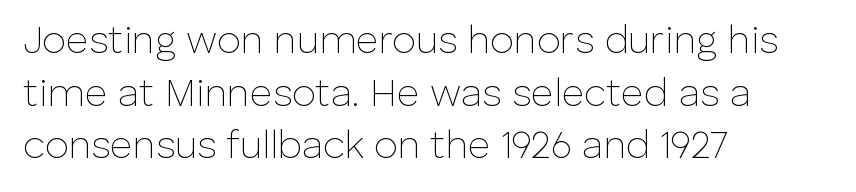
The image shows 39 px thin sans-serif type, upright; set left-aligned, normal line spacing (1.35x), normal letter spacing, not underlined; low stroke contrast and a medium x-height.
